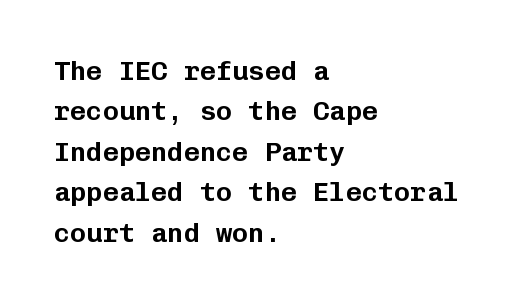
{"italic": "no", "underline": "no", "align": "left", "line_spacing": "normal", "line_spacing_ratio": 1.5, "letter_spacing": "normal", "letter_spacing_em": 0.0, "glyph_px": 27}
